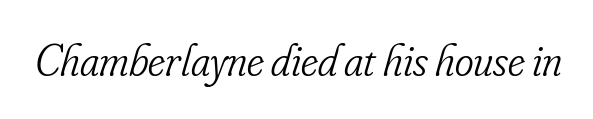
Q: Is the text bold? A: No.
Q: Is the text italic (slanted)? A: Yes, it leans right by about 16 degrees.
Q: Is the typeface a serif or a sans-serif typeface? A: Serif.
Q: Is the text underlined? A: No.
Q: Is the spacing between letters normal or unusually wide? A: Normal.
Q: Width (condensed, normal, or wide)? A: Condensed.
Q: Stroke contrast? A: Low.
Q: x-height? A: Small.
Q: Monospaced? A: No.
